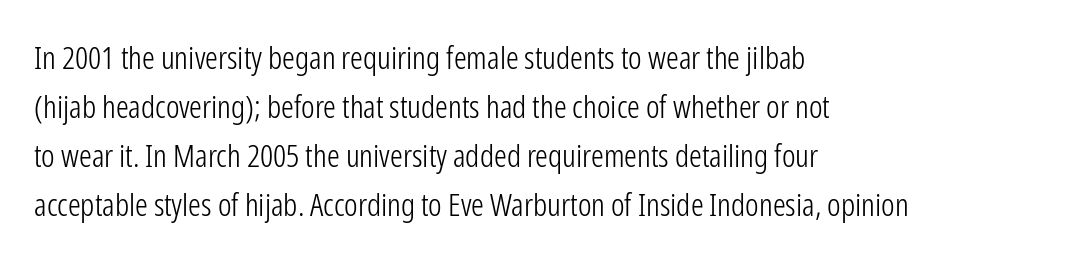
{"serif": "no", "italic": "no", "bold": "no", "weight": "light", "width": "condensed", "stroke_contrast": "low", "x_height": "medium", "monospaced": "no", "underline": "no", "align": "left", "line_spacing": "normal", "line_spacing_ratio": 1.53, "letter_spacing": "normal", "letter_spacing_em": 0.0, "glyph_px": 32}
